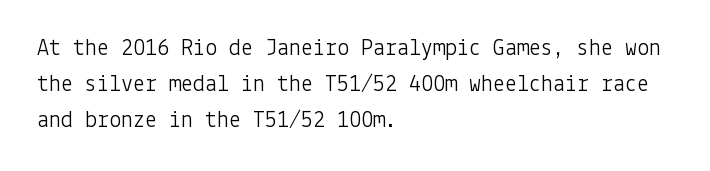
Default kerning and tracking; the words read as compact shapes. Tall strokes in this sample are plumb rather than angled. This rendering uses left alignment, leaving the right contour irregular. Students, observe: this is what conventionally led text looks like. Each stroke keeps to a modest, everyday thickness or less. Honestly, there is no underline to notice here at all.
